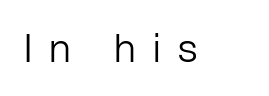
The image shows 40 px light sans-serif type, upright; set unusually wide letter spacing (+0.43 em), not underlined; low stroke contrast and a medium x-height.
